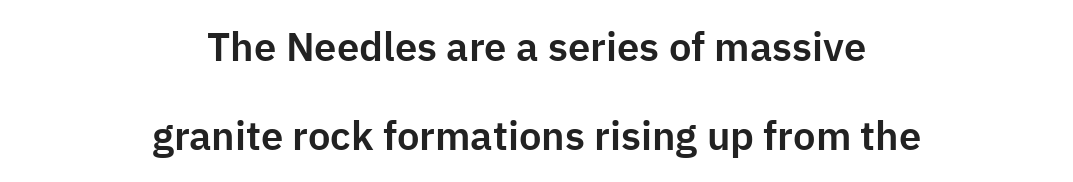
{"serif": "no", "italic": "no", "width": "normal", "stroke_contrast": "low", "x_height": "medium", "monospaced": "no", "underline": "no", "align": "center", "line_spacing": "loose", "line_spacing_ratio": 2.23, "letter_spacing": "normal", "letter_spacing_em": 0.0, "glyph_px": 40}
